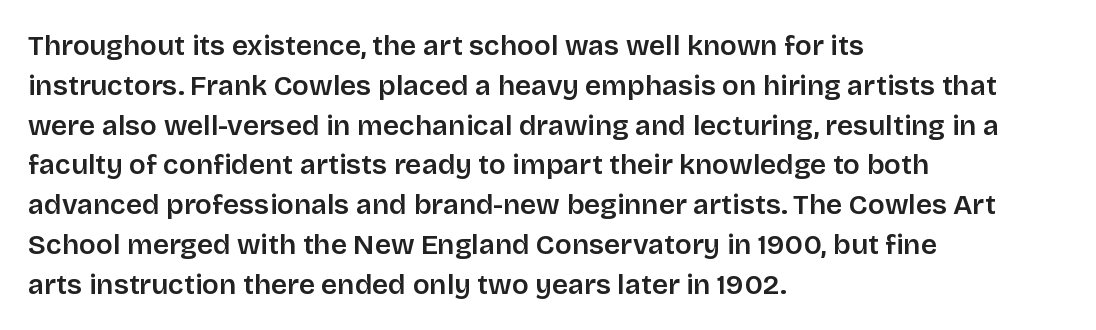
The image shows 28 px sans-serif type, upright; set left-aligned, normal line spacing (1.42x), normal letter spacing, not underlined; low stroke contrast and a large x-height.
